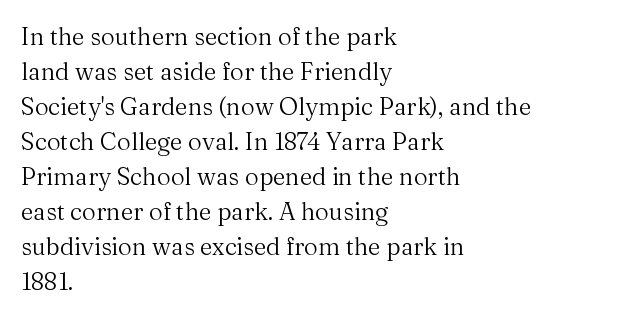
Q: Is the text bold? A: No.
Q: Is the text italic (slanted)? A: No, it is upright.
Q: Is the text underlined? A: No.
Q: How is the paragraph aligned? A: Left-aligned.
Q: Is the spacing between letters normal or unusually wide? A: Normal.
Q: Is the spacing between lines tight, normal or loose? A: Normal.
